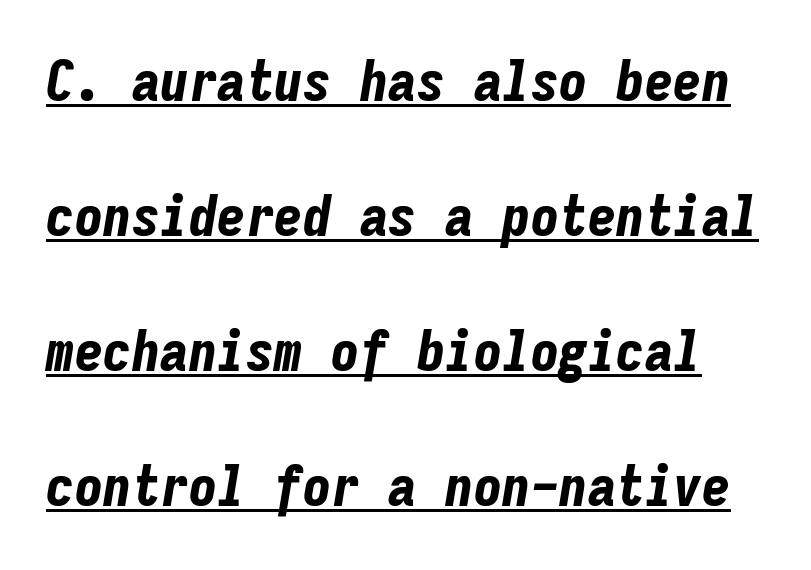
Compared with typical paragraphs, the rows here are farther apart. Tracking value appears to be zero — textbook default spacing. An italicized treatment has been applied to the whole sample. The typesetting leans heavy: a genuine bold. Quick note: underline on. These lines are rendered in a fixed-pitch font.
